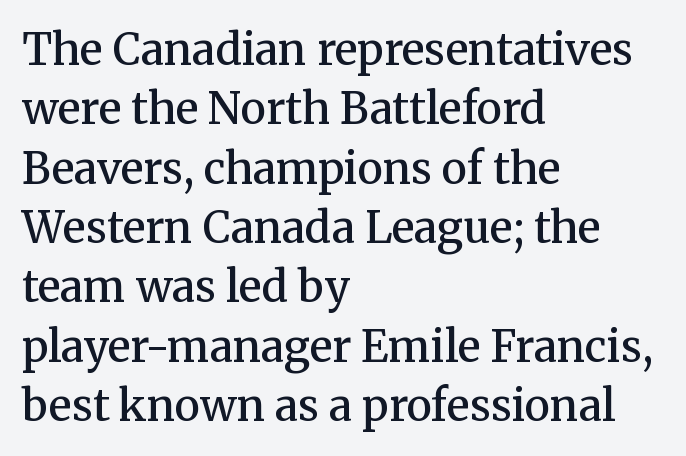
The image shows 43 px semibold serif type, upright; set left-aligned, normal line spacing (1.38x), normal letter spacing, not underlined; medium stroke contrast and a medium x-height.
